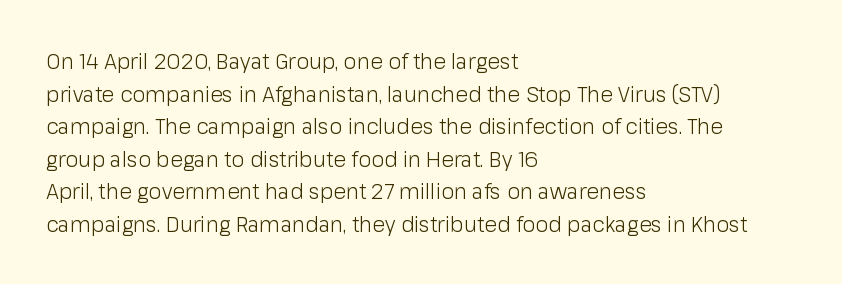
{"italic": "no", "bold": "no", "underline": "no", "align": "left", "line_spacing": "normal", "line_spacing_ratio": 1.55, "letter_spacing": "normal", "letter_spacing_em": 0.0, "glyph_px": 21}
